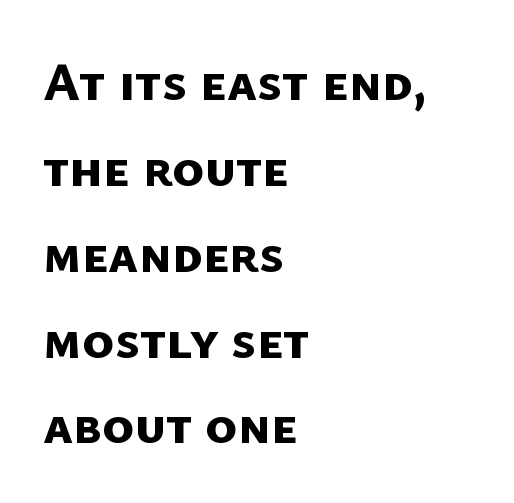
Q: Is the text bold? A: Yes.
Q: Is the typeface a serif or a sans-serif typeface? A: Sans-serif.
Q: Is the text underlined? A: No.
Q: How is the paragraph aligned? A: Left-aligned.
Q: Is the spacing between letters normal or unusually wide? A: Normal.
Q: Is the spacing between lines tight, normal or loose? A: Normal.
Q: Width (condensed, normal, or wide)? A: Normal.
Q: Stroke contrast? A: Low.
Q: x-height? A: Medium.
Q: Monospaced? A: No.
